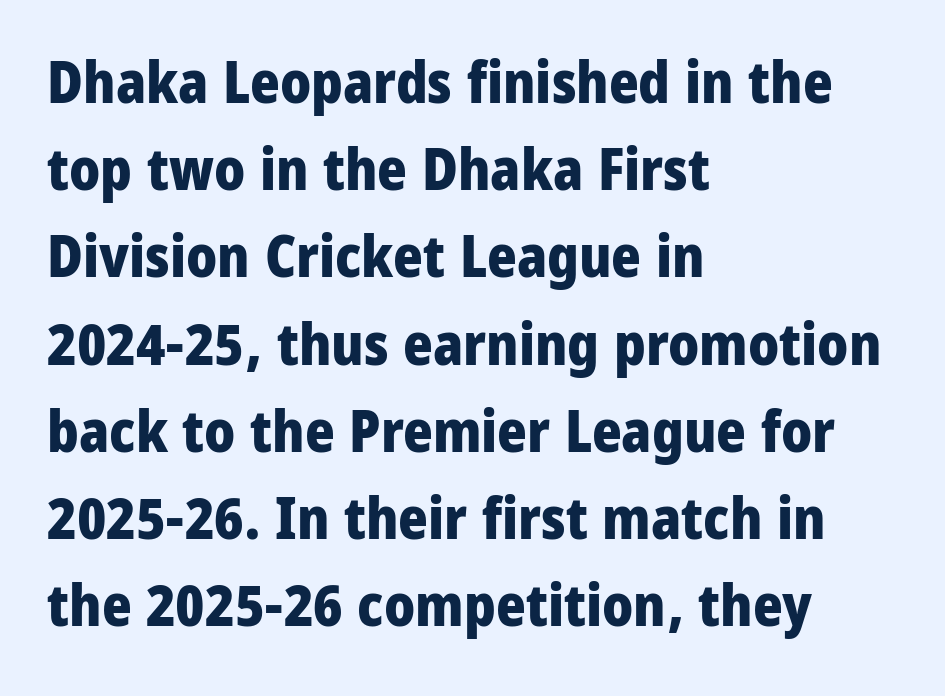
{"serif": "no", "italic": "no", "bold": "yes", "weight": "heavy", "width": "condensed", "stroke_contrast": "low", "x_height": "large", "monospaced": "no", "underline": "no", "align": "left", "line_spacing": "normal", "line_spacing_ratio": 1.53, "letter_spacing": "normal", "letter_spacing_em": 0.0, "glyph_px": 57}
